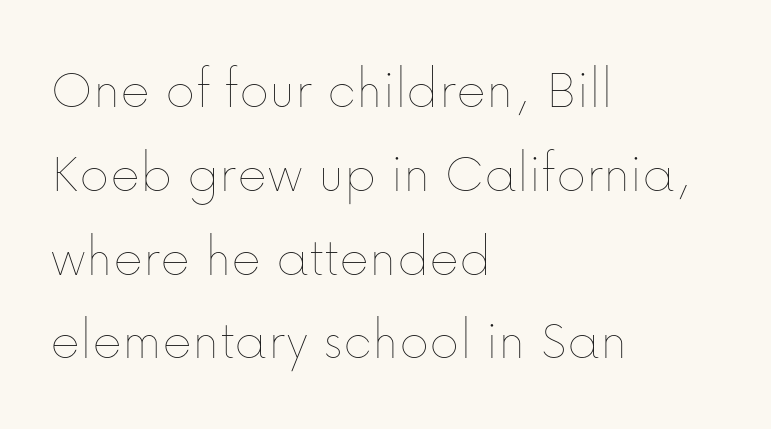
The image shows 57 px thin type, upright; set left-aligned, normal line spacing (1.47x), normal letter spacing, not underlined; low stroke contrast and a medium x-height.
